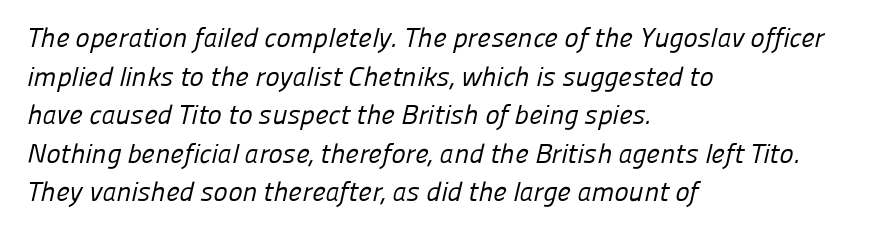
{"bold": "no", "underline": "no", "align": "left", "line_spacing": "normal", "line_spacing_ratio": 1.43, "letter_spacing": "normal", "letter_spacing_em": 0.0, "glyph_px": 27}
